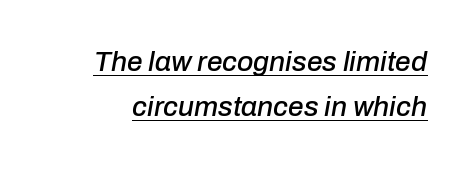
The font's italic variant was chosen for this text. Underlined type. The letters advance in unequal steps, a hallmark of proportional type. Interline gaps are of average width in this sample. The letterforms sit shoulder to shoulder at normal distance.
